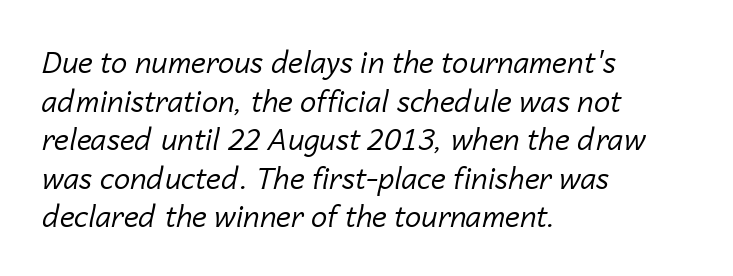
Q: Is the text bold? A: No.
Q: Is the text italic (slanted)? A: Yes, it leans right by about 14 degrees.
Q: Is the text underlined? A: No.
Q: How is the paragraph aligned? A: Left-aligned.
Q: Is the spacing between letters normal or unusually wide? A: Normal.
Q: Is the spacing between lines tight, normal or loose? A: Normal.
Q: Width (condensed, normal, or wide)? A: Normal.
Q: Stroke contrast? A: Low.
Q: x-height? A: Medium.
Q: Monospaced? A: No.
